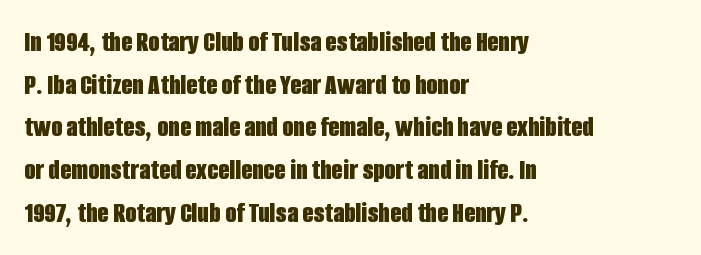
The image shows 29 px bold, condensed sans-serif type, upright; set left-aligned, normal line spacing (1.47x), normal letter spacing, not underlined; low stroke contrast and a large x-height.
